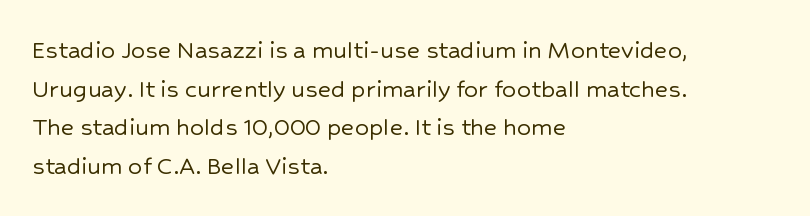
Leftover space on each line is placed entirely after the last word. Grotesque or geometric, the face here clearly has no serifs. Notice how the stems are strictly vertical — no italics here. The gap between lines stays unmarked. The face used here is proportionally spaced, like ordinary book or web type. The vertical gap from one line to the next is medium.
